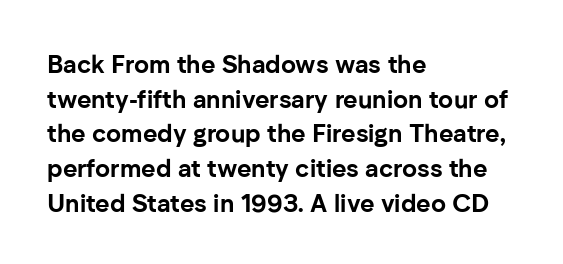
The type sits square on the baseline with zero lean. Summary of weight: heavy, a full bold. Rule under the text: the space is simply empty. Is the letter spacing exaggerated? No — it looks like the ordinary default.
